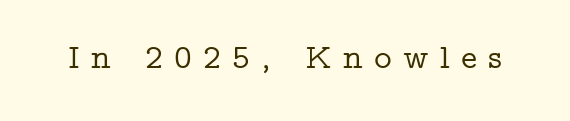
{"serif": "yes", "italic": "no", "width": "wide", "stroke_contrast": "low", "x_height": "medium", "monospaced": "no", "underline": "no", "letter_spacing": "wide", "letter_spacing_em": 0.33, "glyph_px": 34}
